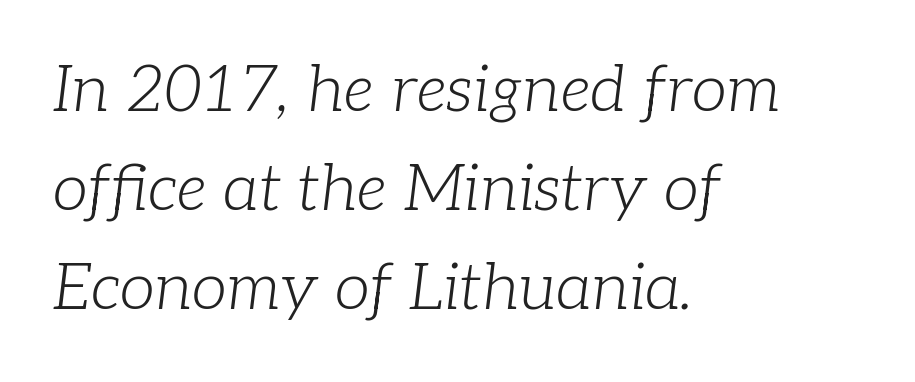
Q: Is the text bold? A: No.
Q: Is the text italic (slanted)? A: Yes, it leans right by about 7 degrees.
Q: Is the typeface a serif or a sans-serif typeface? A: Serif.
Q: Is the text underlined? A: No.
Q: How is the paragraph aligned? A: Left-aligned.
Q: Is the spacing between letters normal or unusually wide? A: Normal.
Q: Is the spacing between lines tight, normal or loose? A: Normal.
Q: Width (condensed, normal, or wide)? A: Normal.
Q: Stroke contrast? A: Low.
Q: x-height? A: Medium.
Q: Monospaced? A: No.
